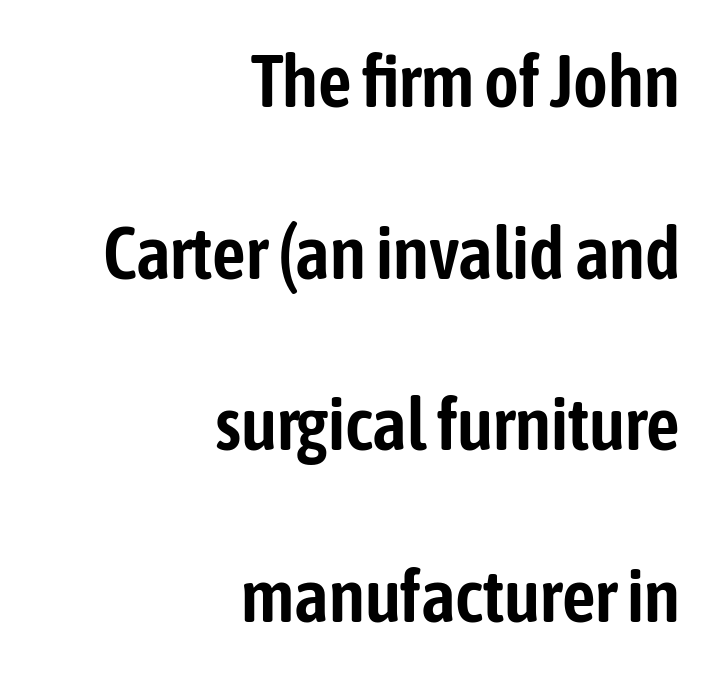
Does the type have serifs? No, each stem ends abruptly. Vertical strokes here are truly vertical. Honestly, the letter spacing is just normal — you wouldn't notice it. Proportional: the letters do not fall into vertical columns. These lines stand farther apart than default settings would place them. A bare baseline throughout the passage.
